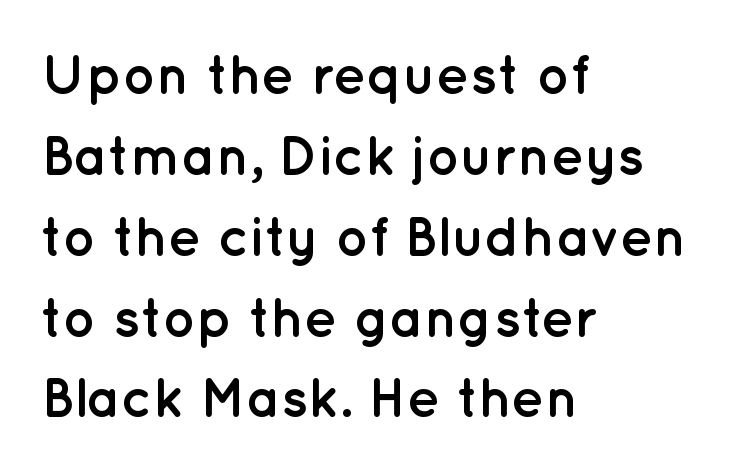
The image shows 55 px semibold sans-serif type, upright; set left-aligned, normal line spacing (1.47x), normal letter spacing, not underlined; low stroke contrast and a medium x-height.
